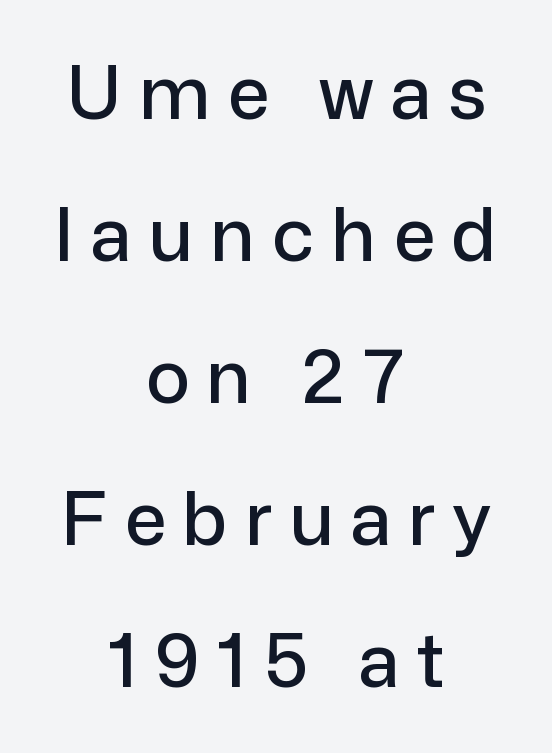
The image shows 74 px sans-serif type, upright; set centered, loose line spacing (1.92x), unusually wide letter spacing (+0.23 em), not underlined; low stroke contrast and a medium x-height.
